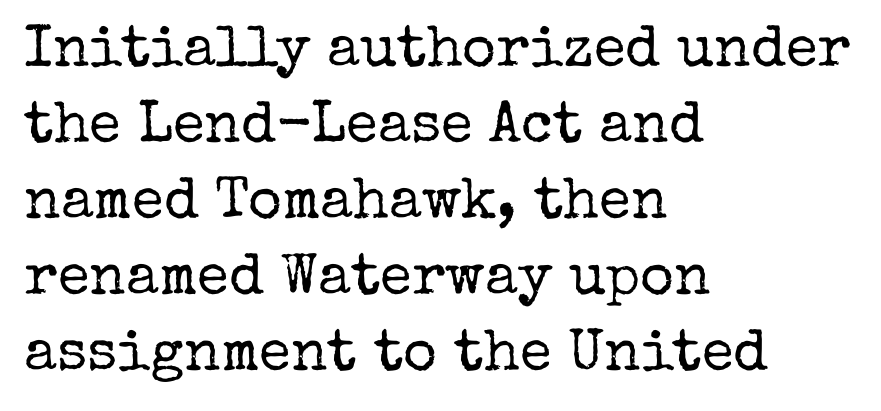
Plain, unruled lines of type. Think of a printed novel: that variable character pitch is what you see here. Horizontal bands of white between lines are of average thickness. What kind of face is this? One with serifs.
